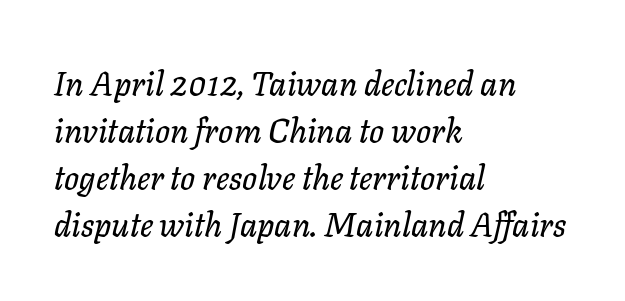
The image shows 33 px text type, italic (leaning right); set left-aligned, normal line spacing (1.42x), normal letter spacing, not underlined; low stroke contrast and a medium x-height.
